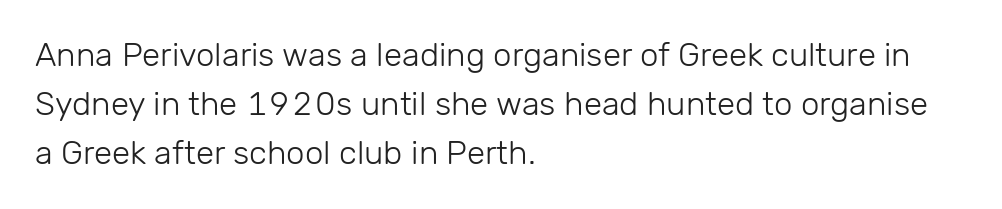
{"serif": "no", "italic": "no", "bold": "no", "weight": "light", "width": "normal", "stroke_contrast": "low", "x_height": "medium", "monospaced": "no", "underline": "no", "align": "left", "line_spacing": "normal", "line_spacing_ratio": 1.49, "letter_spacing": "normal", "letter_spacing_em": 0.0, "glyph_px": 33}
